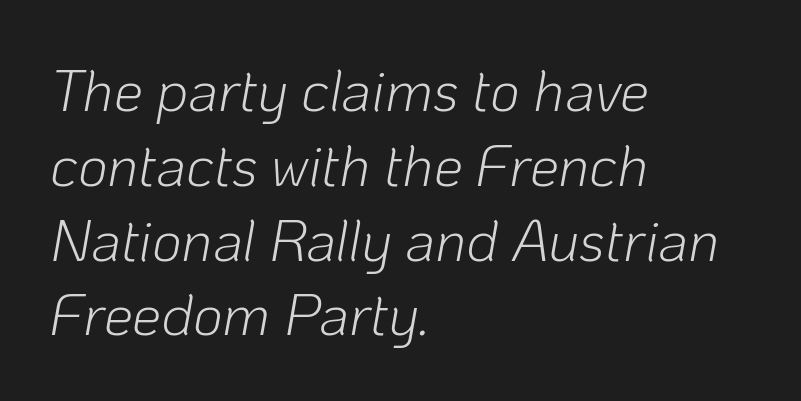
An italicized treatment has been applied to the whole sample. The paragraph has a hard left edge and a soft right edge. If you measured baseline to baseline, you'd find a middling distance. How are the letters spaced? Ordinarily, with no added tracking.
